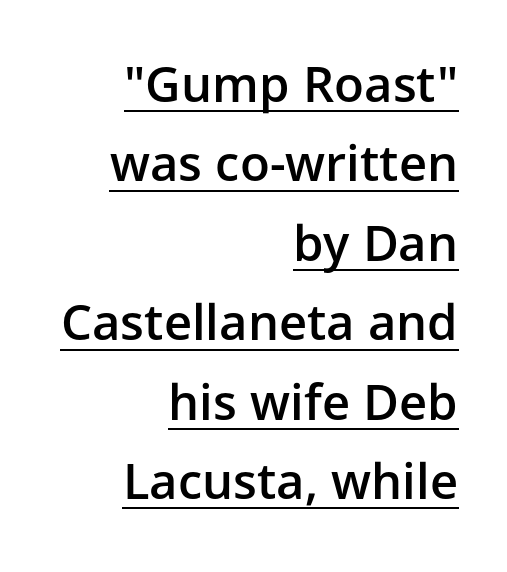
Q: Is the text bold? A: Semi-bold.
Q: Is the text italic (slanted)? A: No, it is upright.
Q: Is the typeface a serif or a sans-serif typeface? A: Sans-serif.
Q: Is the text underlined? A: Yes.
Q: How is the paragraph aligned? A: Right-aligned.
Q: Is the spacing between letters normal or unusually wide? A: Normal.
Q: Is the spacing between lines tight, normal or loose? A: Normal.
Q: Width (condensed, normal, or wide)? A: Normal.
Q: Stroke contrast? A: Low.
Q: x-height? A: Medium.
Q: Monospaced? A: No.
